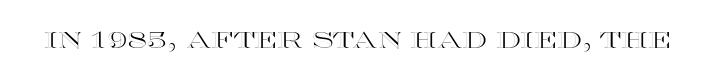
{"italic": "no", "underline": "no", "letter_spacing": "normal", "letter_spacing_em": 0.0, "glyph_px": 22}
